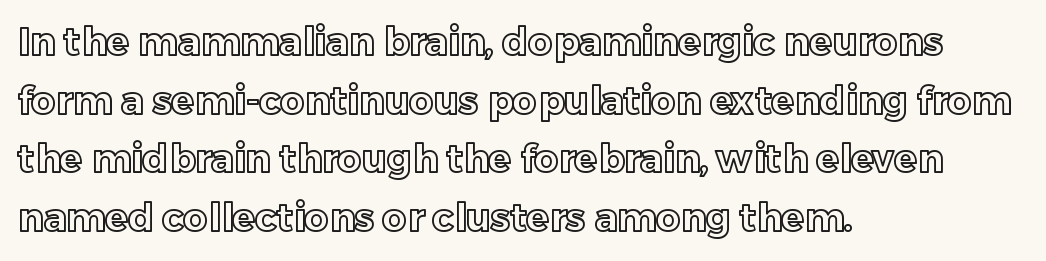
{"italic": "no", "width": "normal", "x_height": "medium", "monospaced": "no", "underline": "no", "align": "left", "line_spacing": "normal", "line_spacing_ratio": 1.54, "letter_spacing": "normal", "letter_spacing_em": 0.0, "glyph_px": 38}
